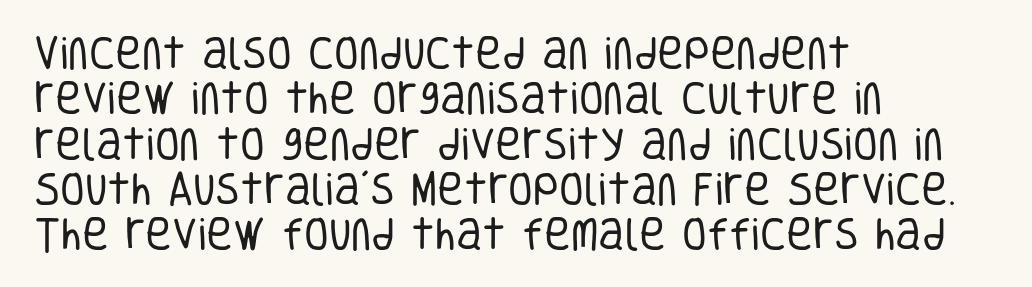
Q: Is the text bold? A: No.
Q: Is the text italic (slanted)? A: No, it is upright.
Q: Is the typeface a serif or a sans-serif typeface? A: Sans-serif.
Q: Is the text underlined? A: No.
Q: How is the paragraph aligned? A: Left-aligned.
Q: Is the spacing between letters normal or unusually wide? A: Normal.
Q: Is the spacing between lines tight, normal or loose? A: Normal.
Q: Width (condensed, normal, or wide)? A: Condensed.
Q: Stroke contrast? A: Low.
Q: x-height? A: Large.
Q: Monospaced? A: No.
